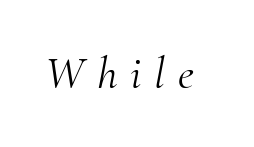
The image shows 46 px light serif type, italic (leaning right); set unusually wide letter spacing (+0.28 em), not underlined; medium stroke contrast and a small x-height.
